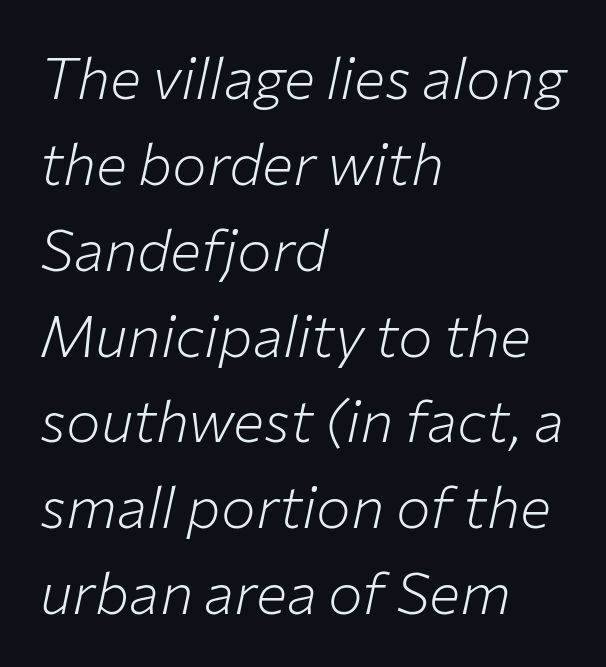
Q: Is the text bold? A: No.
Q: Is the text italic (slanted)? A: Yes, it leans right by about 12 degrees.
Q: Is the text underlined? A: No.
Q: How is the paragraph aligned? A: Left-aligned.
Q: Is the spacing between letters normal or unusually wide? A: Normal.
Q: Is the spacing between lines tight, normal or loose? A: Normal.
Q: Width (condensed, normal, or wide)? A: Normal.
Q: Stroke contrast? A: Low.
Q: x-height? A: Medium.
Q: Monospaced? A: No.
